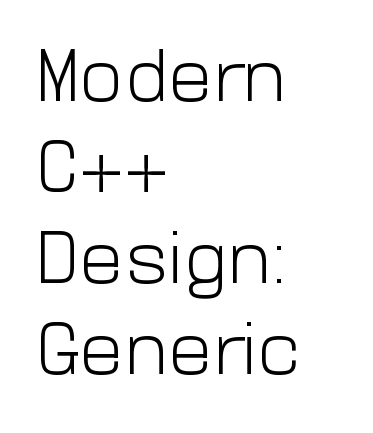
The image shows 74 px light sans-serif type, upright; set left-aligned, line spacing 1.23x, normal letter spacing, not underlined; low stroke contrast and a medium x-height.
